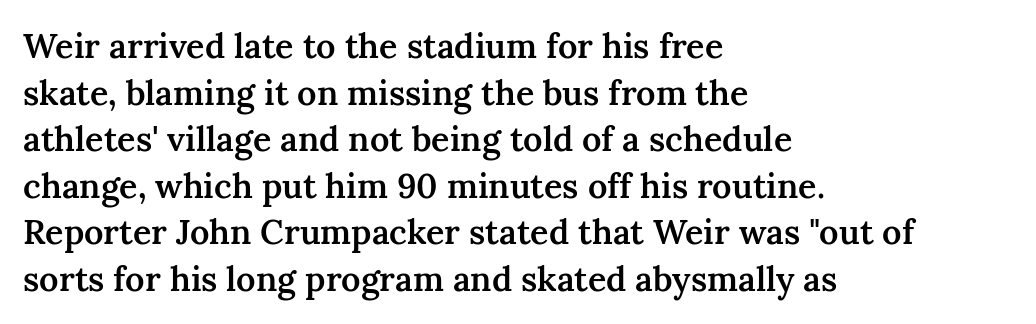
{"serif": "yes", "italic": "no", "bold": "semi", "weight": "semibold", "width": "normal", "stroke_contrast": "medium", "x_height": "medium", "monospaced": "no", "underline": "no", "align": "left", "line_spacing": "normal", "line_spacing_ratio": 1.37, "letter_spacing": "normal", "letter_spacing_em": 0.0, "glyph_px": 34}
